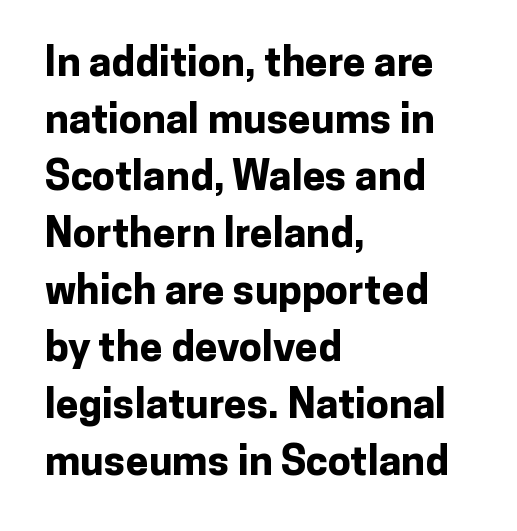
Q: Is the text bold? A: Yes.
Q: Is the text italic (slanted)? A: No, it is upright.
Q: Is the typeface a serif or a sans-serif typeface? A: Sans-serif.
Q: Is the text underlined? A: No.
Q: How is the paragraph aligned? A: Left-aligned.
Q: Is the spacing between letters normal or unusually wide? A: Normal.
Q: Is the spacing between lines tight, normal or loose? A: Normal.
Q: Width (condensed, normal, or wide)? A: Normal.
Q: Stroke contrast? A: Low.
Q: x-height? A: Medium.
Q: Monospaced? A: No.
